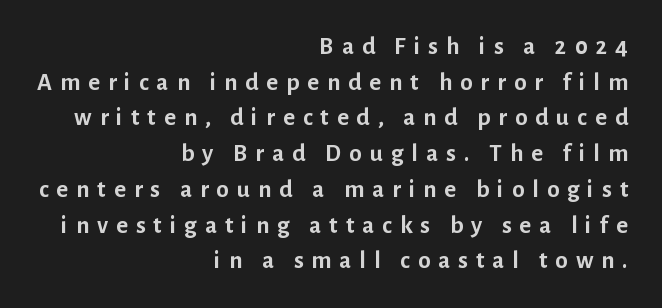
Q: Is the text bold? A: Yes.
Q: Is the text italic (slanted)? A: No, it is upright.
Q: Is the text underlined? A: No.
Q: How is the paragraph aligned? A: Right-aligned.
Q: Is the spacing between letters normal or unusually wide? A: Unusually wide.
Q: Is the spacing between lines tight, normal or loose? A: Normal.
